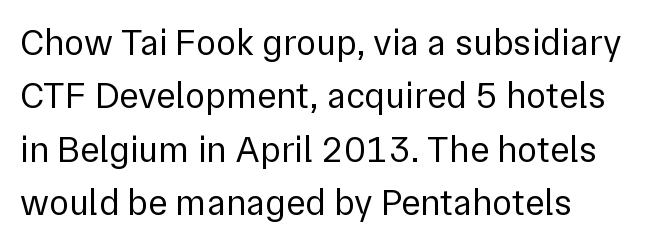
Spacing verdict: proportional, widths tailored to each character. The passage shown is not underscored anywhere. Short note: letters normally spaced. The font family rendered here belongs to the sans-serif group. Posture: vertical.
